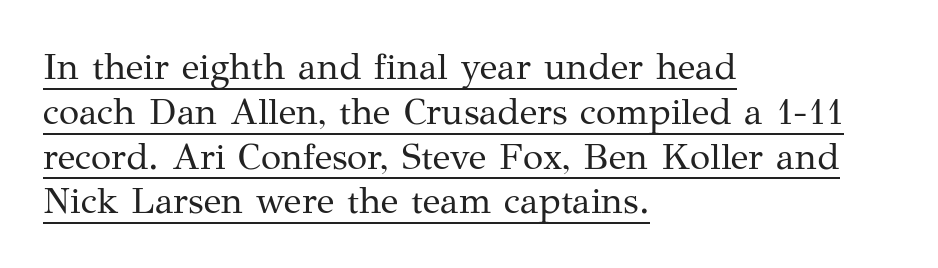
The image shows 37 px regular-weight serif type, upright; set left-aligned, line spacing 1.21x, normal letter spacing, underlined; medium stroke contrast and a medium x-height.
